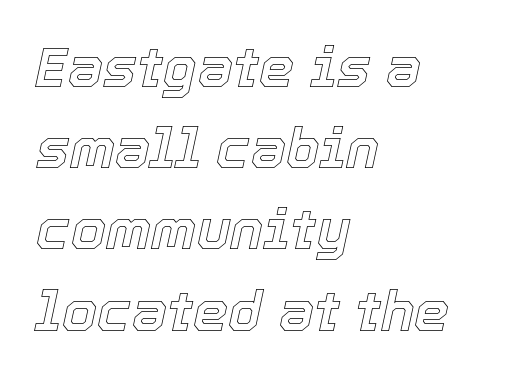
{"italic": "yes", "lean": "right", "slant_degrees": 12, "width": "normal", "x_height": "medium", "monospaced": "no", "underline": "no", "align": "left", "line_spacing": "normal", "line_spacing_ratio": 1.45, "letter_spacing": "normal", "letter_spacing_em": 0.0, "glyph_px": 56}
